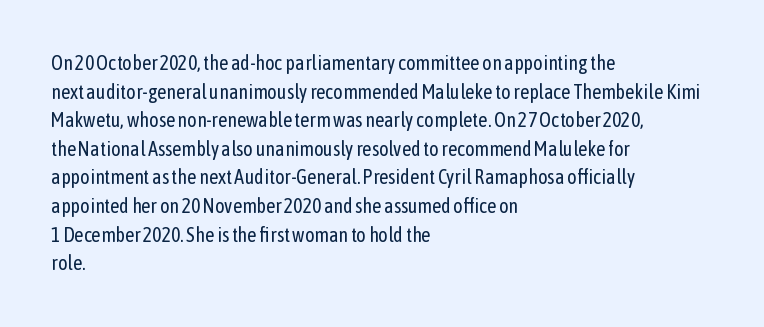
{"italic": "no", "bold": "no", "underline": "no", "align": "left", "line_spacing": "normal", "line_spacing_ratio": 1.43, "letter_spacing": "normal", "letter_spacing_em": 0.0, "glyph_px": 20}
